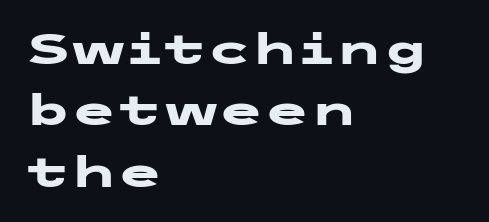
Descenders hang freely into open space. Rows of type keep a routine distance in the vertical direction. Bold? Absolutely — the strokes are thick and heavy. This rendering uses left alignment, leaving the right contour irregular.
